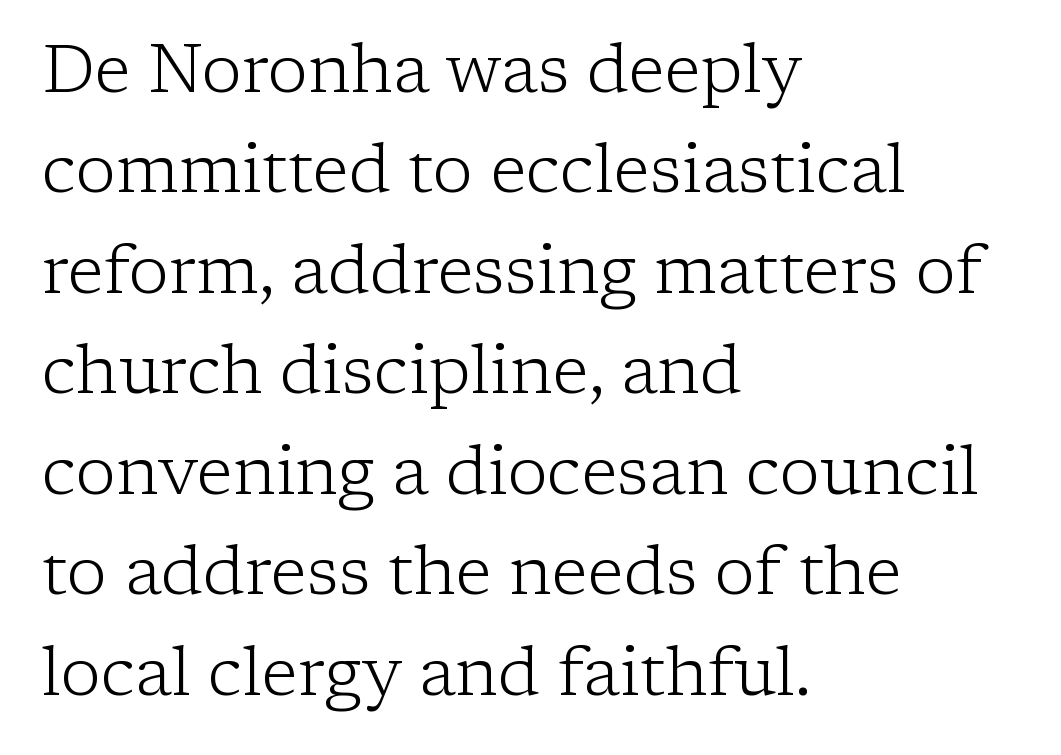
The image shows 67 px light serif type, upright; set left-aligned, normal line spacing (1.5x), normal letter spacing, not underlined; low stroke contrast and a medium x-height.
